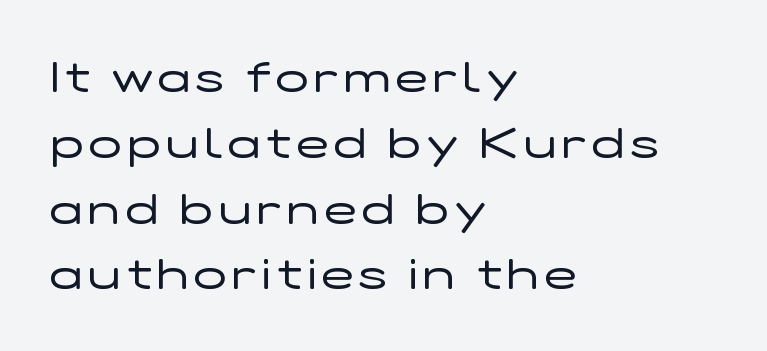
The image shows 43 px regular-weight, wide sans-serif type, upright; set left-aligned, normal line spacing (1.53x), not underlined; low stroke contrast and a medium x-height.
